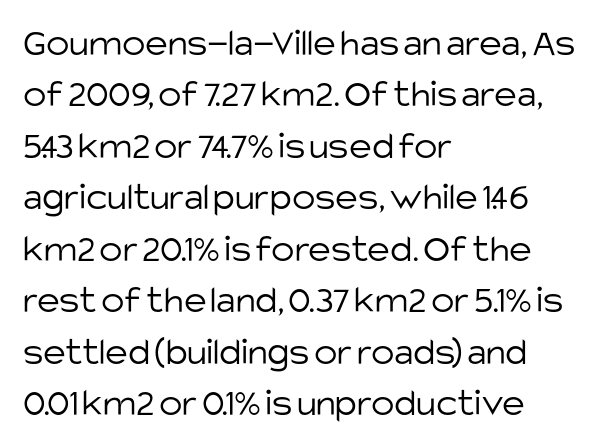
Q: Is the text bold? A: No.
Q: Is the text italic (slanted)? A: No, it is upright.
Q: Is the typeface a serif or a sans-serif typeface? A: Sans-serif.
Q: Is the text underlined? A: No.
Q: How is the paragraph aligned? A: Left-aligned.
Q: Is the spacing between letters normal or unusually wide? A: Normal.
Q: Is the spacing between lines tight, normal or loose? A: Normal.
Q: Width (condensed, normal, or wide)? A: Normal.
Q: Stroke contrast? A: Low.
Q: x-height? A: Large.
Q: Monospaced? A: No.
